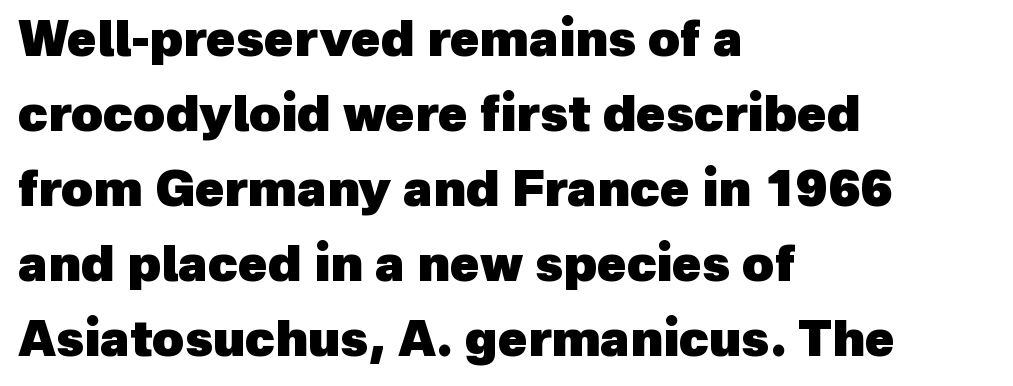
Each row of text sits above clean, open space. The letters carry no serifs — their stems end cleanly without finishing strokes. The rendering uses a bold face; every stroke is thick and dark. Students, observe: this is what conventionally led text looks like.
